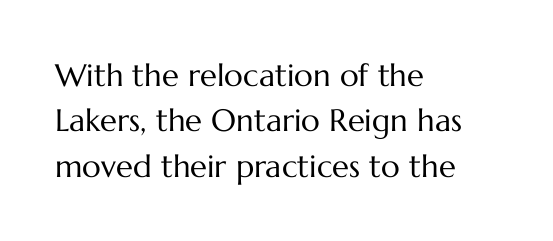
The image shows 31 px regular-weight type, upright; set left-aligned, normal line spacing (1.46x), normal letter spacing, not underlined; medium stroke contrast and a medium x-height.
